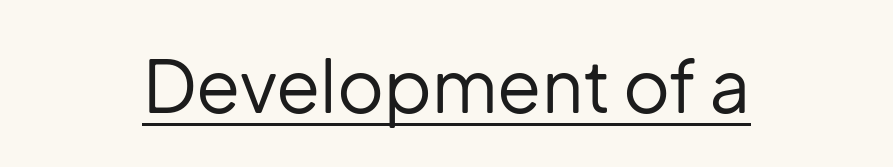
The image shows 72 px regular-weight sans-serif type, upright; set centered, normal letter spacing, underlined; low stroke contrast and a medium x-height.
